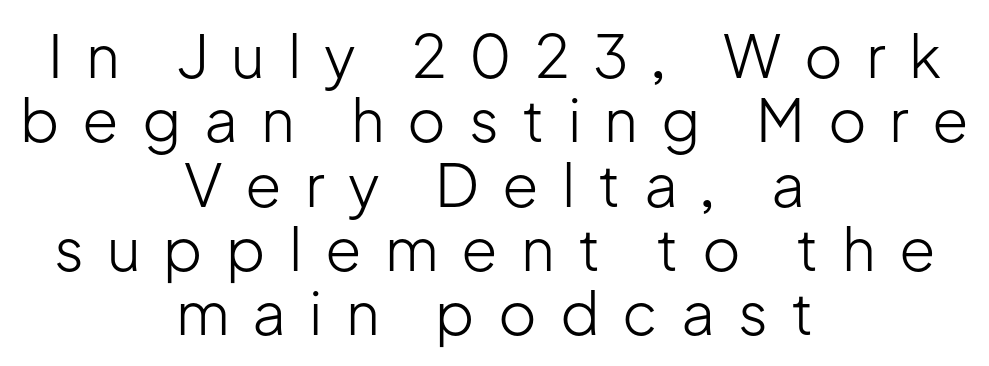
{"serif": "no", "italic": "no", "bold": "no", "weight": "light", "width": "normal", "stroke_contrast": "low", "x_height": "medium", "monospaced": "no", "underline": "no", "align": "center", "line_spacing": "tight", "line_spacing_ratio": 1.09, "letter_spacing": "wide", "letter_spacing_em": 0.39, "glyph_px": 59}
